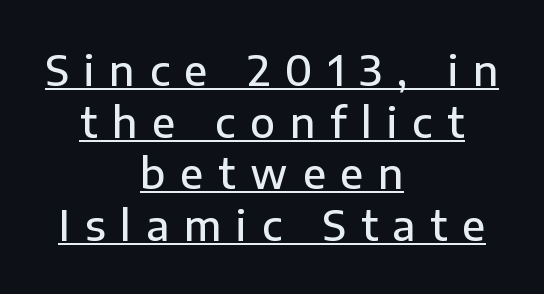
{"serif": "no", "italic": "no", "bold": "semi", "weight": "semibold", "width": "normal", "stroke_contrast": "low", "x_height": "medium", "monospaced": "no", "underline": "yes", "align": "center", "line_spacing": "normal", "line_spacing_ratio": 1.26, "letter_spacing": "wide", "letter_spacing_em": 0.36, "glyph_px": 41}
